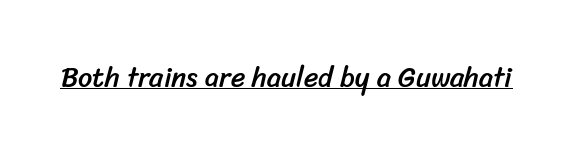
The image shows 28 px sans-serif type; set normal letter spacing, underlined; low stroke contrast and a medium x-height.
